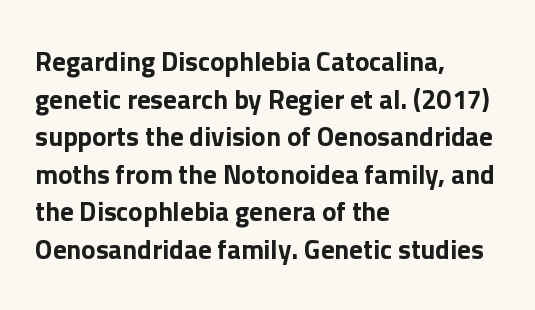
The image shows 27 px text type, upright; set left-aligned, normal line spacing (1.39x), normal letter spacing, not underlined.
